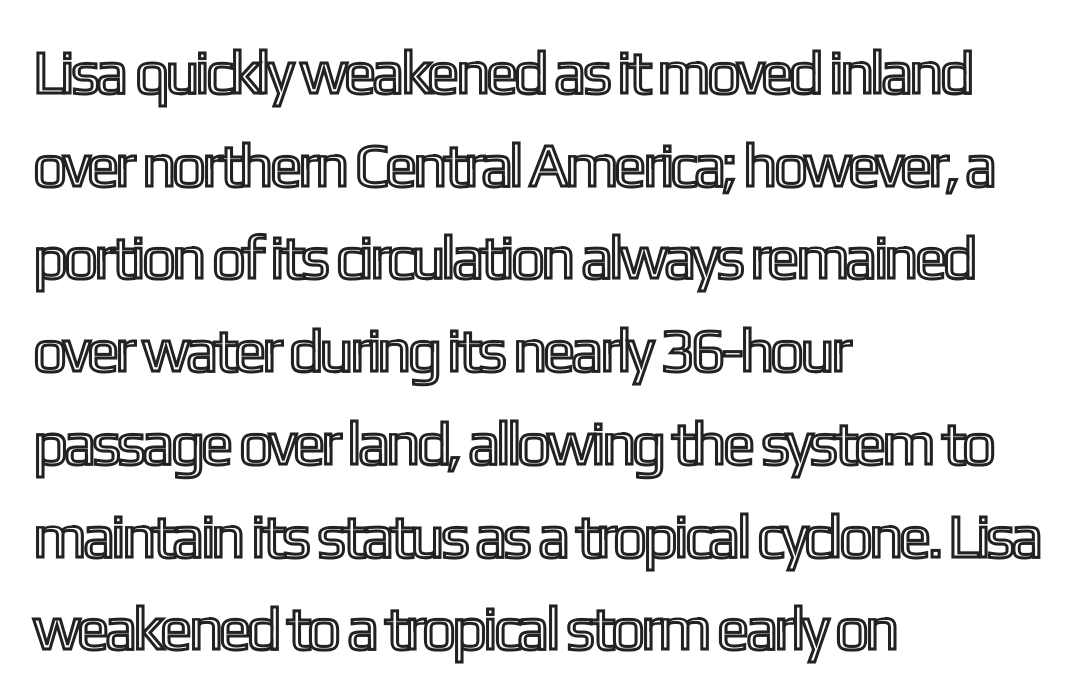
Q: Is the text italic (slanted)? A: No, it is upright.
Q: Is the text underlined? A: No.
Q: How is the paragraph aligned? A: Left-aligned.
Q: Is the spacing between letters normal or unusually wide? A: Normal.
Q: Is the spacing between lines tight, normal or loose? A: Normal.
Q: Width (condensed, normal, or wide)? A: Condensed.
Q: x-height? A: Medium.
Q: Monospaced? A: No.
